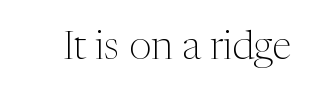
Weight: in the light-to-regular range. If you drew a line through each stem, it would be perfectly vertical. Beneath every word, the page is bare. Observe the ordinary spacing: letters are neighbours, not strangers.
